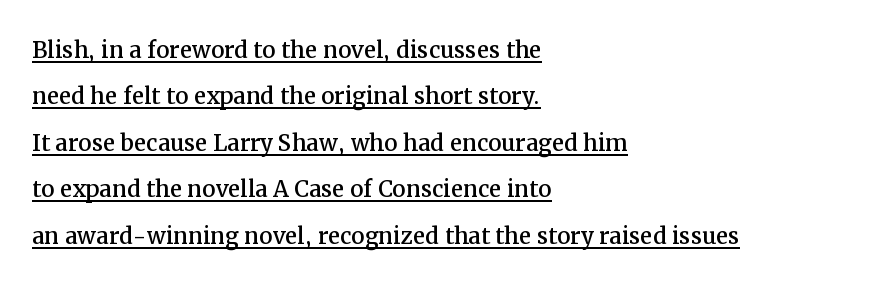
{"serif": "yes", "italic": "no", "width": "normal", "stroke_contrast": "medium", "x_height": "medium", "monospaced": "no", "underline": "yes", "align": "left", "line_spacing": "normal", "line_spacing_ratio": 1.55, "letter_spacing": "normal", "letter_spacing_em": 0.0, "glyph_px": 30}
